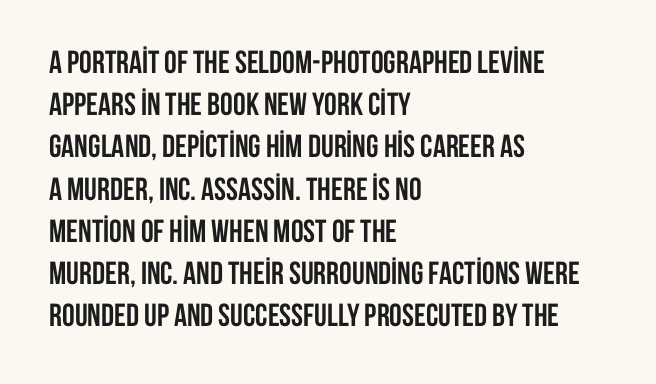
Q: Is the text bold? A: Yes.
Q: Is the text italic (slanted)? A: No, it is upright.
Q: Is the typeface a serif or a sans-serif typeface? A: Sans-serif.
Q: Is the text underlined? A: No.
Q: How is the paragraph aligned? A: Left-aligned.
Q: Is the spacing between letters normal or unusually wide? A: Normal.
Q: Is the spacing between lines tight, normal or loose? A: Normal.
Q: Width (condensed, normal, or wide)? A: Condensed.
Q: Stroke contrast? A: Low.
Q: x-height? A: Large.
Q: Monospaced? A: No.
